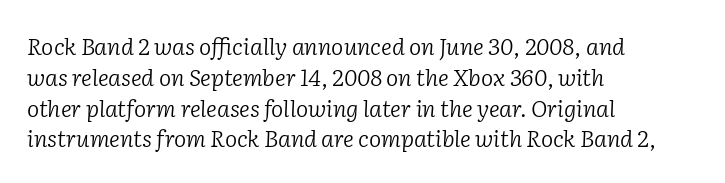
The words here are not underlined. Observe the lean: these are italic letterforms. The lines in this sample share a left origin and differ only in where they stop. The leading is moderate, giving the passage an even texture. This sample uses plain, unmodified letter spacing. Weight: not bold — regular or lighter.
